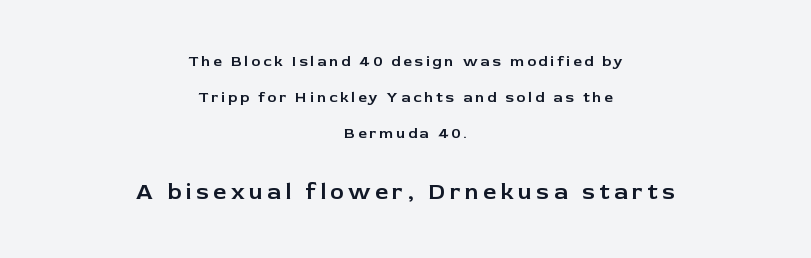
Lines of text with bare space underneath. This is roman type, the default non-slanted kind. A student would call this center alignment; a typographer would say set centered. Vertically, the passage feels expansive, rows floating well apart.
